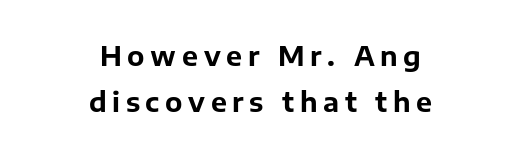
Compared with typical body copy, the letter spacing here is much looser. Italic? Not at all — the glyphs are vertical. Its strokes are broad and dark, the hallmark of bold type. Underline: absent.
